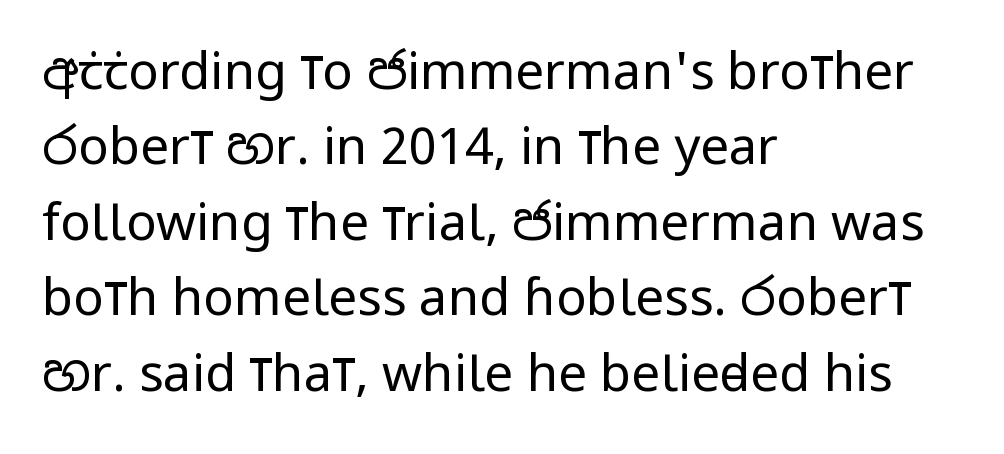
{"serif": "no", "italic": "no", "bold": "no", "weight": "regular", "width": "condensed", "stroke_contrast": "low", "x_height": "large", "monospaced": "no", "underline": "no", "align": "left", "line_spacing": "normal", "line_spacing_ratio": 1.48, "letter_spacing": "normal", "letter_spacing_em": 0.0, "glyph_px": 51}
